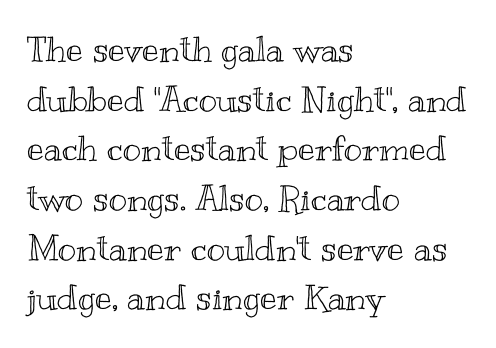
Q: Is the text italic (slanted)? A: No, it is upright.
Q: Is the text underlined? A: No.
Q: How is the paragraph aligned? A: Left-aligned.
Q: Is the spacing between letters normal or unusually wide? A: Normal.
Q: Is the spacing between lines tight, normal or loose? A: Normal.
Q: Width (condensed, normal, or wide)? A: Wide.
Q: x-height? A: Small.
Q: Monospaced? A: No.
